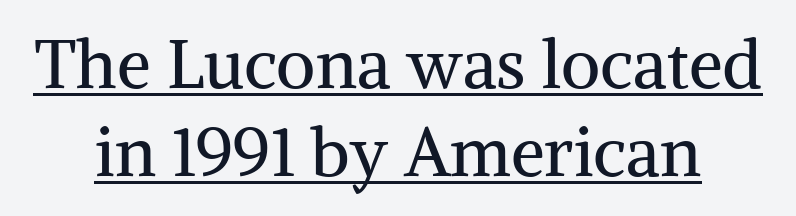
Q: Is the text bold? A: No.
Q: Is the text italic (slanted)? A: No, it is upright.
Q: Is the typeface a serif or a sans-serif typeface? A: Serif.
Q: Is the text underlined? A: Yes.
Q: How is the paragraph aligned? A: Centered.
Q: Is the spacing between letters normal or unusually wide? A: Normal.
Q: Is the spacing between lines tight, normal or loose? A: Normal.
Q: Width (condensed, normal, or wide)? A: Normal.
Q: Stroke contrast? A: Medium.
Q: x-height? A: Medium.
Q: Monospaced? A: No.
